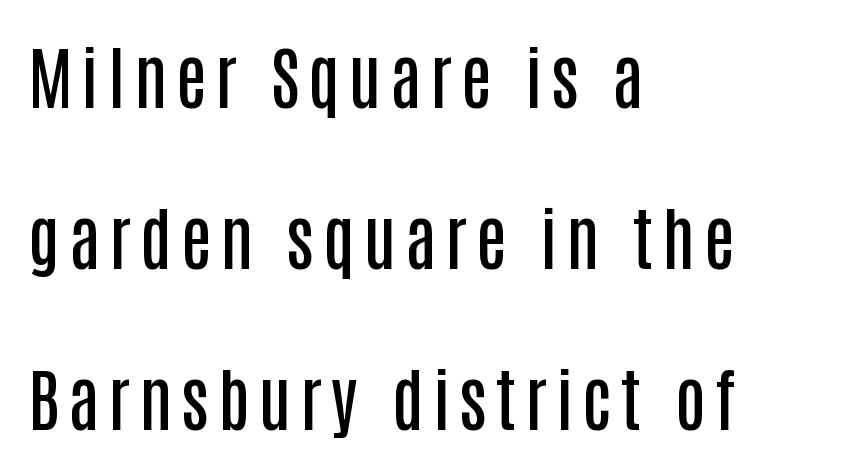
The image shows 69 px semibold, condensed sans-serif type, upright; set left-aligned, loose line spacing (2.33x), not underlined; low stroke contrast and a large x-height.
